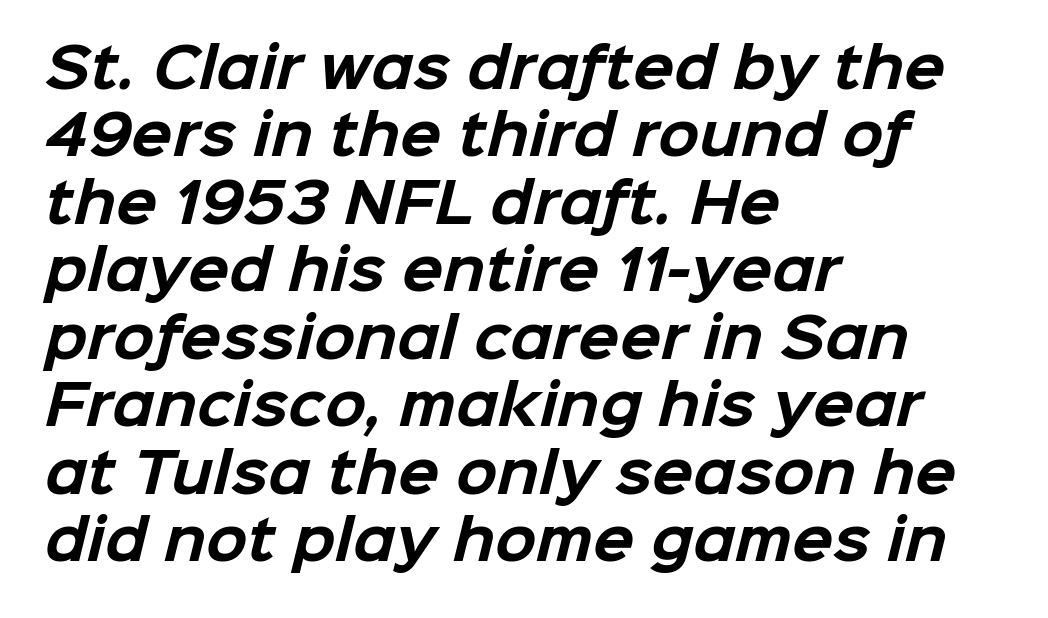
Q: Is the text bold? A: Yes.
Q: Is the typeface a serif or a sans-serif typeface? A: Sans-serif.
Q: Is the text underlined? A: No.
Q: How is the paragraph aligned? A: Left-aligned.
Q: Is the spacing between letters normal or unusually wide? A: Normal.
Q: Is the spacing between lines tight, normal or loose? A: Normal.
Q: Width (condensed, normal, or wide)? A: Normal.
Q: Stroke contrast? A: Low.
Q: x-height? A: Medium.
Q: Monospaced? A: No.
